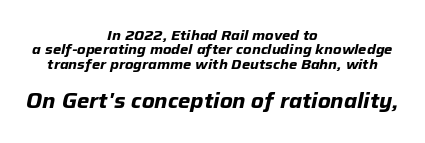
Observe the lean: these are italic letterforms. Leading is clearly below the norm, producing a dense column. Compared with a flush-left layout, this one balances lines on the center instead. Beneath every word, the page is bare.
